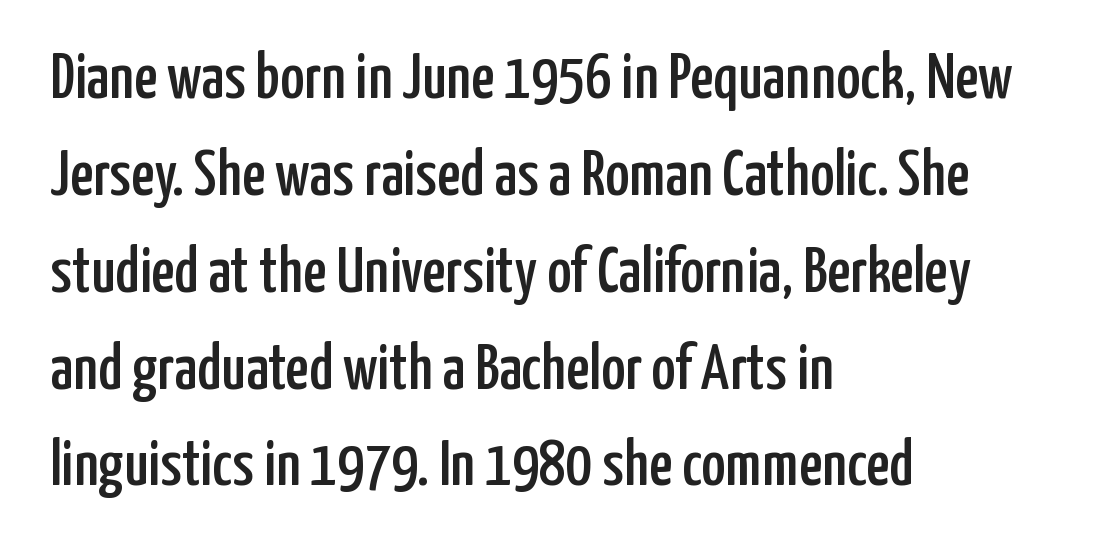
{"serif": "no", "italic": "no", "width": "condensed", "stroke_contrast": "low", "x_height": "medium", "monospaced": "no", "underline": "no", "align": "left", "line_spacing": "normal", "line_spacing_ratio": 1.49, "letter_spacing": "normal", "letter_spacing_em": 0.0, "glyph_px": 65}
